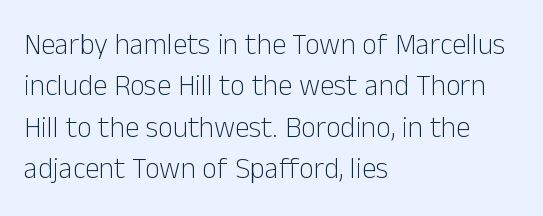
{"serif": "no", "italic": "no", "bold": "no", "weight": "light", "width": "normal", "stroke_contrast": "low", "x_height": "medium", "monospaced": "no", "underline": "no", "align": "left", "line_spacing": "normal", "line_spacing_ratio": 1.43, "letter_spacing": "normal", "letter_spacing_em": 0.0, "glyph_px": 29}
